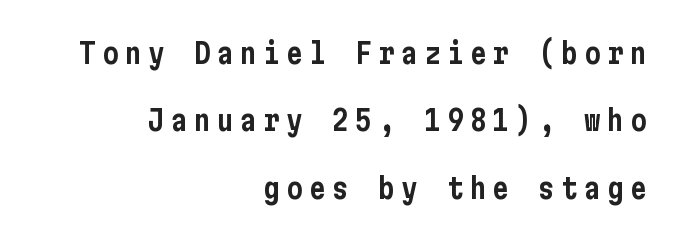
The image shows 28 px condensed sans-serif type, upright; set right-aligned, loose line spacing (2.41x), unusually wide letter spacing (+0.22 em), not underlined; low stroke contrast and a medium x-height.
